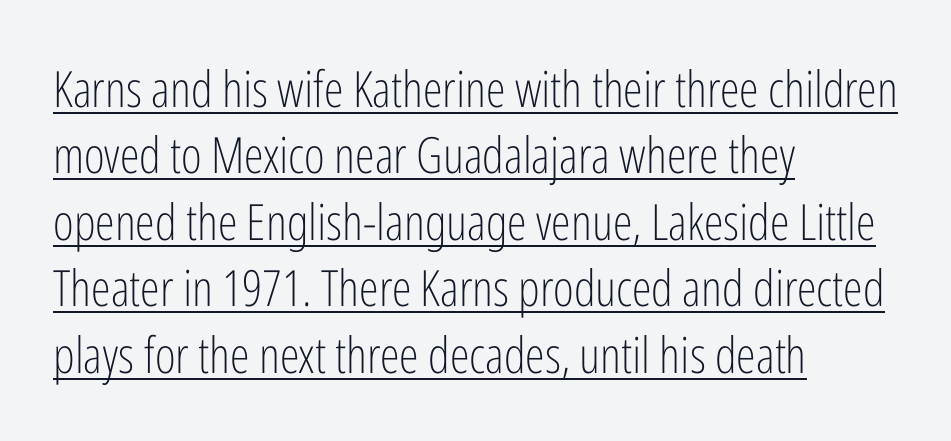
The image shows 50 px light, condensed sans-serif type, upright; set left-aligned, normal line spacing (1.33x), normal letter spacing, underlined; low stroke contrast and a medium x-height.
